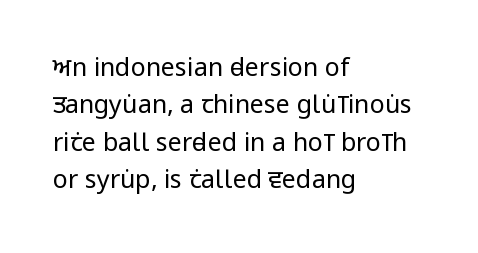
Q: Is the text bold? A: No.
Q: Is the text italic (slanted)? A: No, it is upright.
Q: Is the text underlined? A: No.
Q: How is the paragraph aligned? A: Left-aligned.
Q: Is the spacing between letters normal or unusually wide? A: Normal.
Q: Is the spacing between lines tight, normal or loose? A: Normal.
